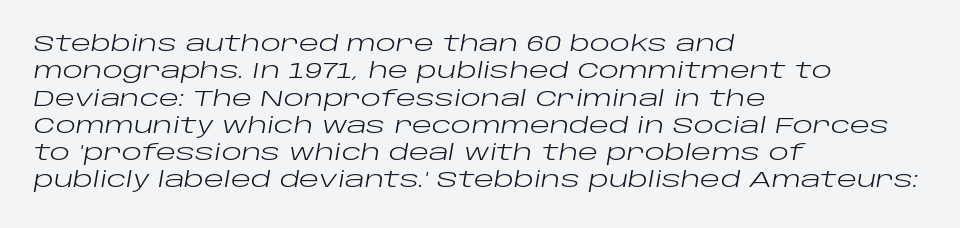
The area under the type is left untouched. Observe the ordinary spacing: letters are neighbours, not strangers. The ragged edge is on the right, which tells us the setting is flush left. The letters are slanted; this is an italic face. On a weight scale, this lands at 450 or below.
